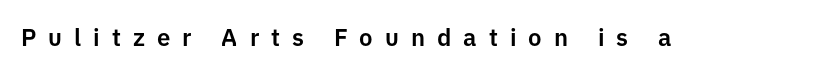
{"italic": "no", "underline": "no", "letter_spacing": "wide", "letter_spacing_em": 0.5, "glyph_px": 24}
